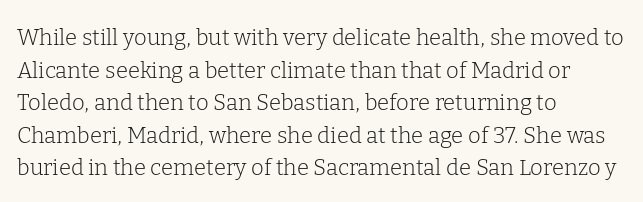
Rows of type keep a routine distance in the vertical direction. The space beneath each line is pristine and unruled. Which margin do the lines hug? The left one — the right edge is uneven. The letterforms sit shoulder to shoulder at normal distance.
